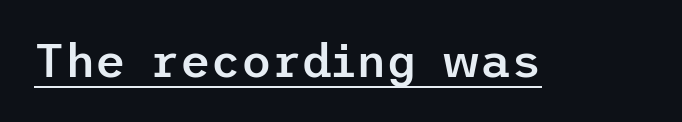
{"serif": "no", "italic": "no", "bold": "semi", "weight": "semibold", "width": "normal", "stroke_contrast": "low", "x_height": "medium", "underline": "yes", "letter_spacing": "normal", "letter_spacing_em": 0.0, "glyph_px": 47}
